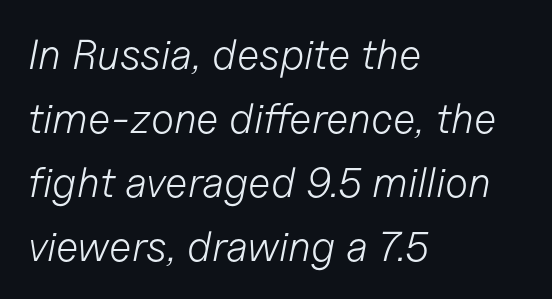
Q: Is the text bold? A: No.
Q: Is the text italic (slanted)? A: Yes, it leans right by about 11 degrees.
Q: Is the text underlined? A: No.
Q: How is the paragraph aligned? A: Left-aligned.
Q: Is the spacing between letters normal or unusually wide? A: Normal.
Q: Is the spacing between lines tight, normal or loose? A: Normal.
Q: Width (condensed, normal, or wide)? A: Normal.
Q: Stroke contrast? A: Low.
Q: x-height? A: Medium.
Q: Monospaced? A: No.
